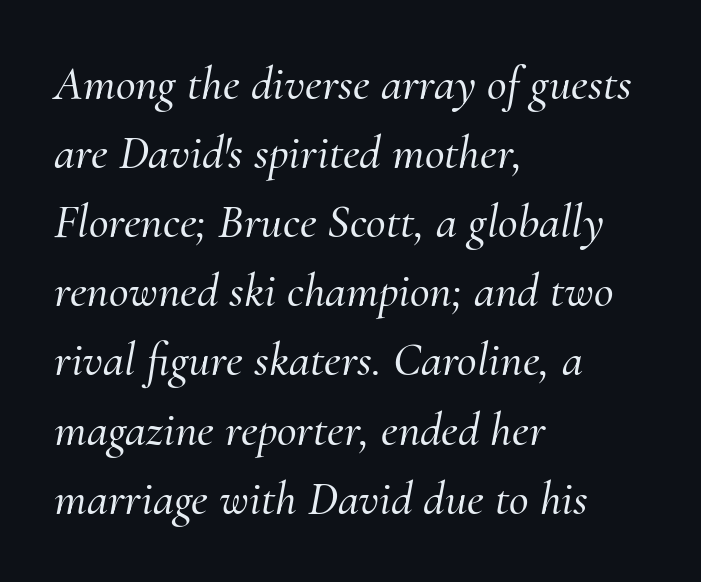
Leading: standard. Spacing between characters is what you'd get straight out of the box. Are there feet on the stems? There are — it's a serif. Short and long lines alike share a common starting point at left. An italicized treatment has been applied to the whole sample. Here the designer chose a conventional face with non-uniform glyph widths.
